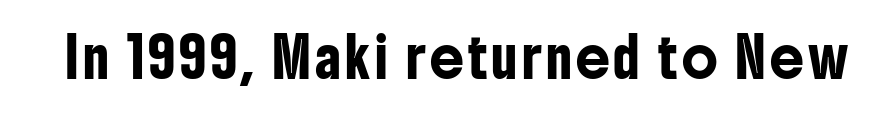
Q: Is the text italic (slanted)? A: No, it is upright.
Q: Is the typeface a serif or a sans-serif typeface? A: Sans-serif.
Q: Is the text underlined? A: No.
Q: Width (condensed, normal, or wide)? A: Condensed.
Q: Stroke contrast? A: Low.
Q: x-height? A: Medium.
Q: Monospaced? A: No.
